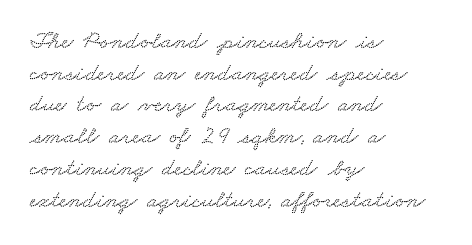
The image shows 25 px text type; set left-aligned, normal line spacing (1.27x), normal letter spacing, not underlined.
